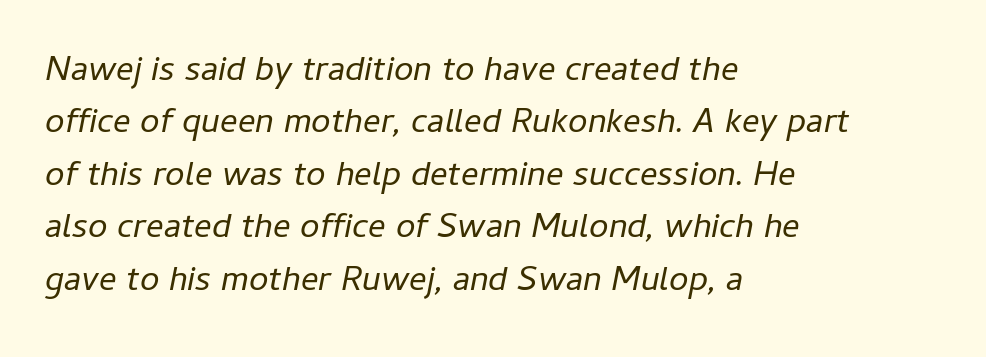
Q: Is the text bold? A: No.
Q: Is the text italic (slanted)? A: Yes, it leans right by about 11 degrees.
Q: Is the text underlined? A: No.
Q: How is the paragraph aligned? A: Left-aligned.
Q: Is the spacing between letters normal or unusually wide? A: Normal.
Q: Is the spacing between lines tight, normal or loose? A: Normal.
Q: Width (condensed, normal, or wide)? A: Normal.
Q: Stroke contrast? A: Low.
Q: x-height? A: Medium.
Q: Monospaced? A: No.
